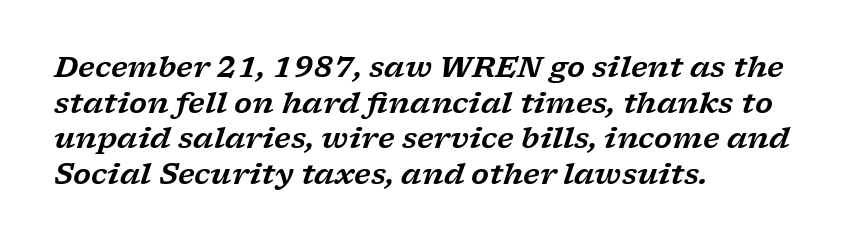
The image shows 29 px wide serif type, italic (leaning right); set left-aligned, line spacing 1.23x, normal letter spacing, not underlined; low stroke contrast and a medium x-height.
